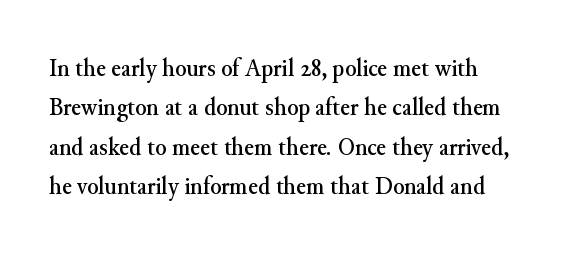
{"italic": "no", "underline": "no", "line_spacing": "normal", "line_spacing_ratio": 1.51, "letter_spacing": "normal", "letter_spacing_em": 0.0, "glyph_px": 26}
